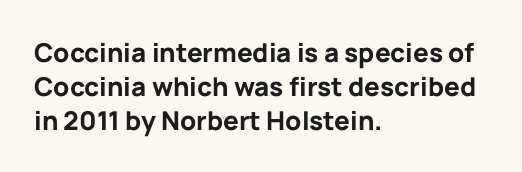
Q: Is the text bold? A: Yes.
Q: Is the text italic (slanted)? A: No, it is upright.
Q: Is the text underlined? A: No.
Q: How is the paragraph aligned? A: Left-aligned.
Q: Is the spacing between letters normal or unusually wide? A: Normal.
Q: Is the spacing between lines tight, normal or loose? A: Normal.
